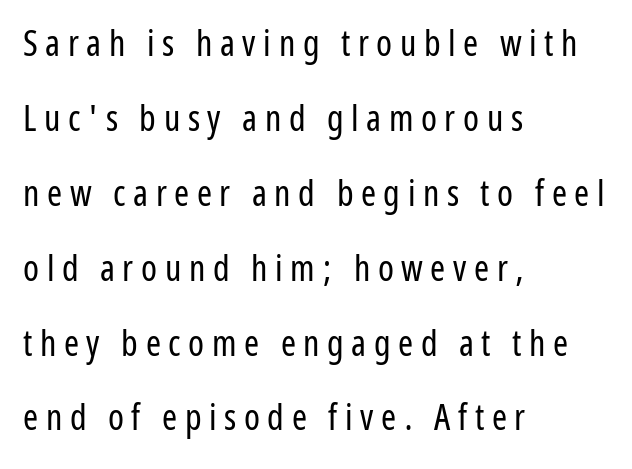
Here the designer chose a conventional face with non-uniform glyph widths. The block of text is sparse from top to bottom, with ample space between rows. In CSS terms this would be text-align: left. A typesetter would mark this as roman, not italic. Beneath every word, the page is bare. The gaps between neighbouring characters are conspicuously large.
